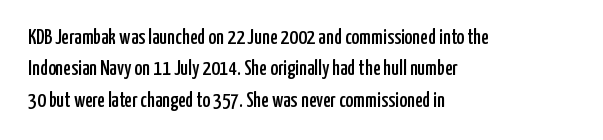
Unmarked baselines from the first word to the last. Every character sits straight up, as roman type does. The lines in this sample share a left origin and differ only in where they stop. Summary of vertical rhythm: regular, with standard interline spacing. Inter-character spacing is left at the font's built-in metrics.
